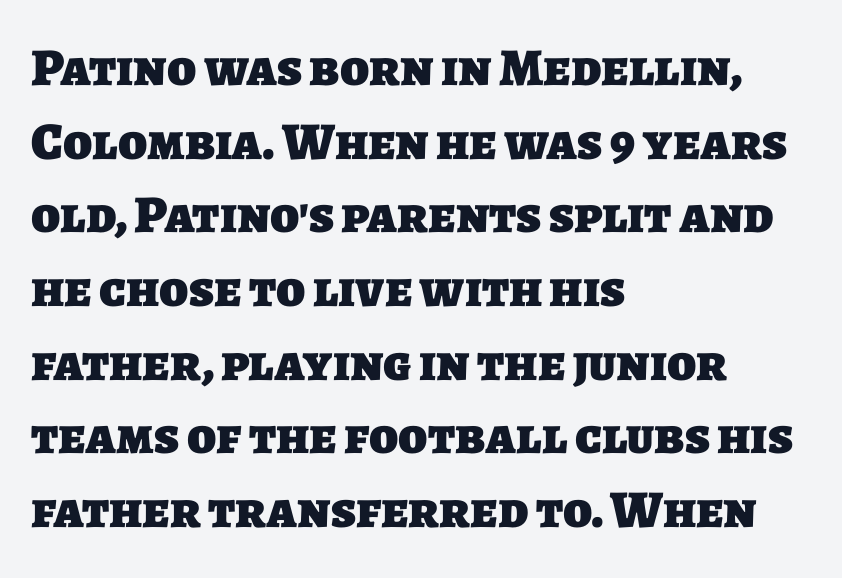
{"serif": "no", "bold": "yes", "weight": "heavy", "width": "normal", "stroke_contrast": "low", "x_height": "large", "monospaced": "no", "underline": "no", "align": "left", "line_spacing": "normal", "line_spacing_ratio": 1.39, "letter_spacing": "normal", "letter_spacing_em": 0.0, "glyph_px": 53}
